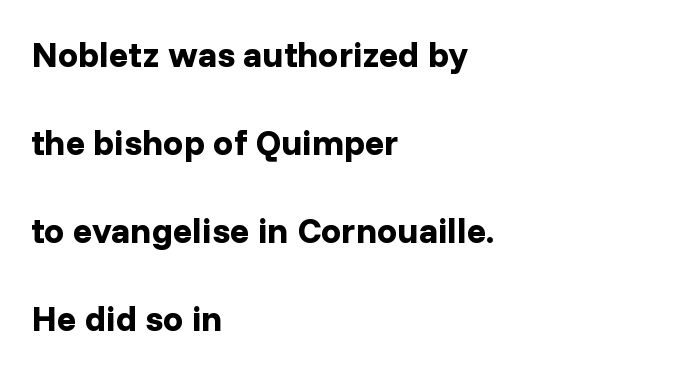
The image shows 36 px bold sans-serif type, upright; set left-aligned, loose line spacing (2.44x), normal letter spacing, not underlined; low stroke contrast and a medium x-height.
